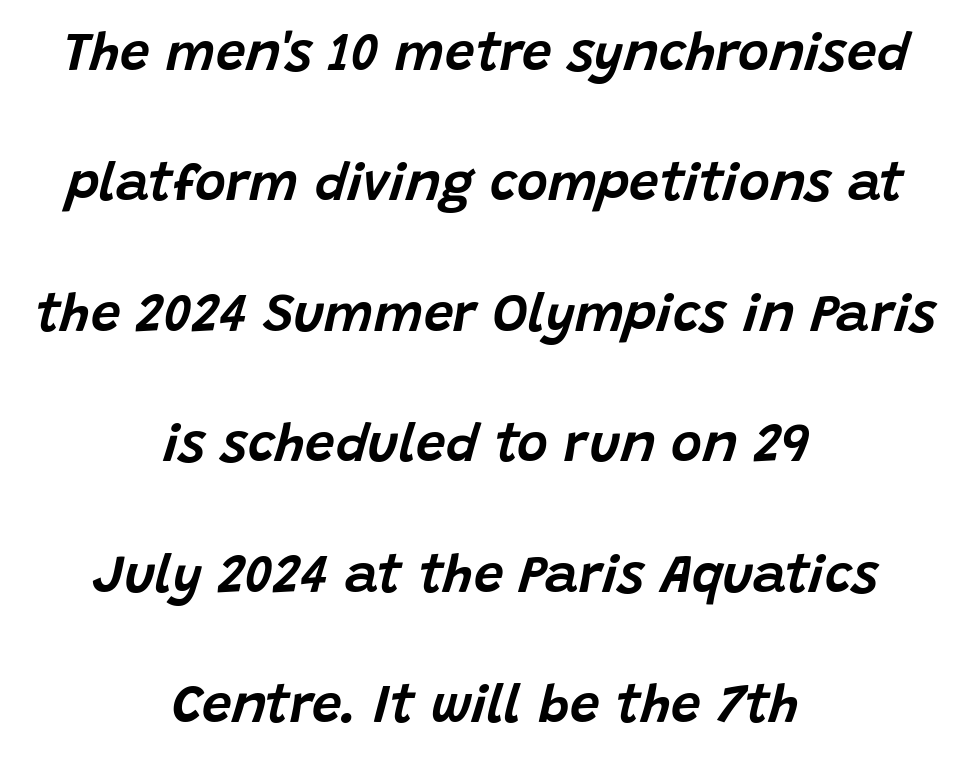
The image shows 53 px text type, italic (leaning right); set centered, loose line spacing (2.46x), normal letter spacing, not underlined; low stroke contrast and a large x-height.
